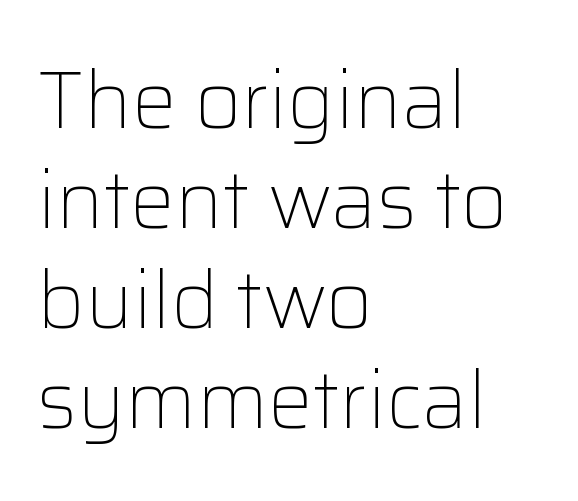
The image shows 80 px light sans-serif type, upright; set left-aligned, normal line spacing (1.25x), normal letter spacing, not underlined; low stroke contrast and a medium x-height.
